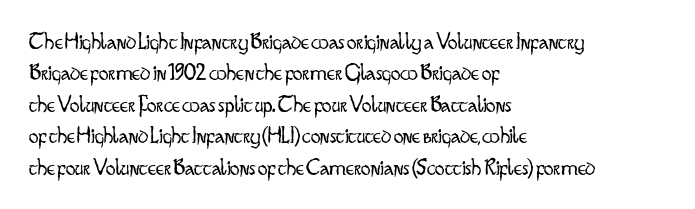
Q: Is the text bold? A: No.
Q: Is the text italic (slanted)? A: No, it is upright.
Q: Is the text underlined? A: No.
Q: How is the paragraph aligned? A: Left-aligned.
Q: Is the spacing between letters normal or unusually wide? A: Normal.
Q: Is the spacing between lines tight, normal or loose? A: Normal.
